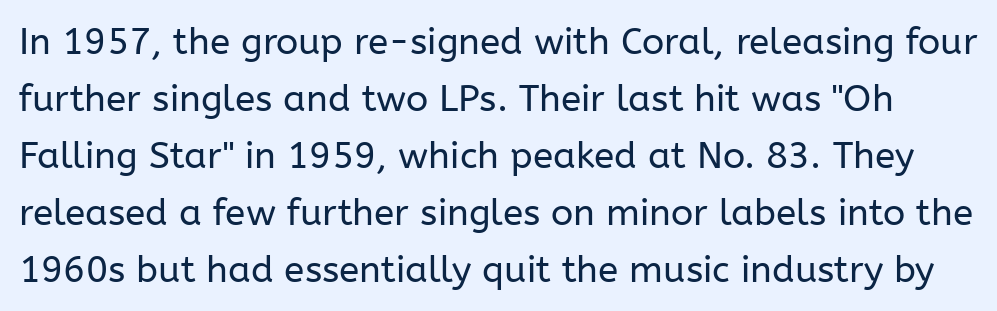
{"serif": "no", "italic": "no", "bold": "no", "weight": "regular", "width": "normal", "stroke_contrast": "low", "x_height": "medium", "monospaced": "no", "underline": "no", "line_spacing": "normal", "line_spacing_ratio": 1.54, "letter_spacing": "normal", "letter_spacing_em": 0.0, "glyph_px": 37}
